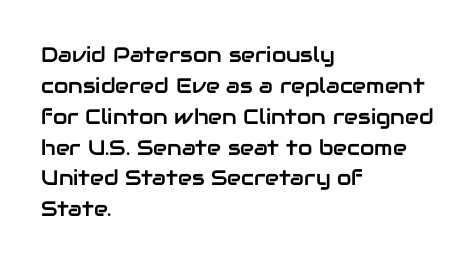
Q: Is the text italic (slanted)? A: No, it is upright.
Q: Is the text underlined? A: No.
Q: How is the paragraph aligned? A: Left-aligned.
Q: Is the spacing between letters normal or unusually wide? A: Normal.
Q: Is the spacing between lines tight, normal or loose? A: Normal.
